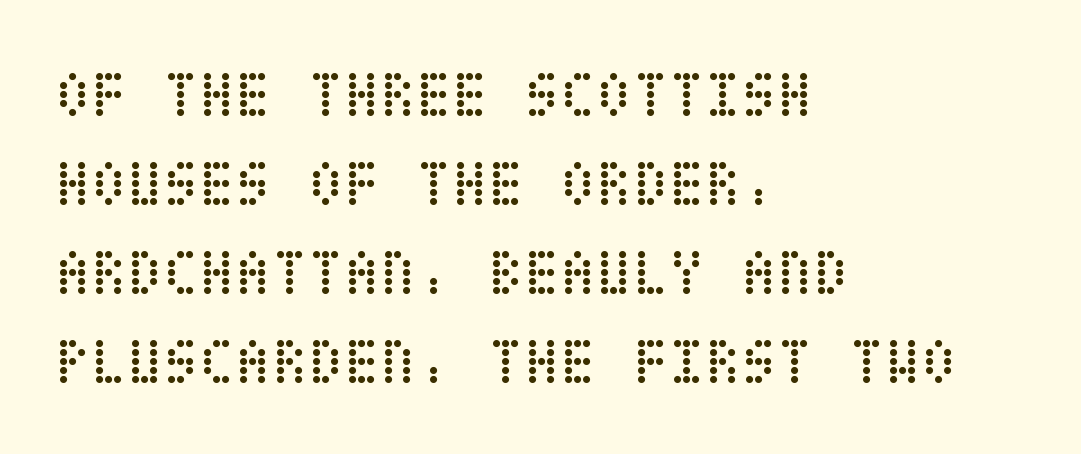
Does extra space separate the letters? No, they use regular spacing. A roman cut, with each character standing at attention. Only glyphs here, with clear space below each row. Layout note: lines flush left. A normal amount of white space separates one row of letters from the next.
